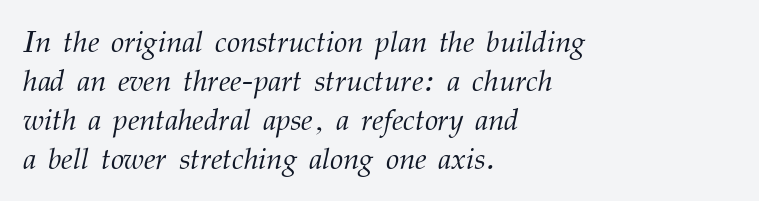
Q: Is the text bold? A: No.
Q: Is the text italic (slanted)? A: Yes, it leans right by about 12 degrees.
Q: Is the typeface a serif or a sans-serif typeface? A: Serif.
Q: Is the text underlined? A: No.
Q: How is the paragraph aligned? A: Left-aligned.
Q: Is the spacing between letters normal or unusually wide? A: Normal.
Q: Is the spacing between lines tight, normal or loose? A: Normal.
Q: Width (condensed, normal, or wide)? A: Normal.
Q: Stroke contrast? A: Medium.
Q: x-height? A: Medium.
Q: Monospaced? A: No.
